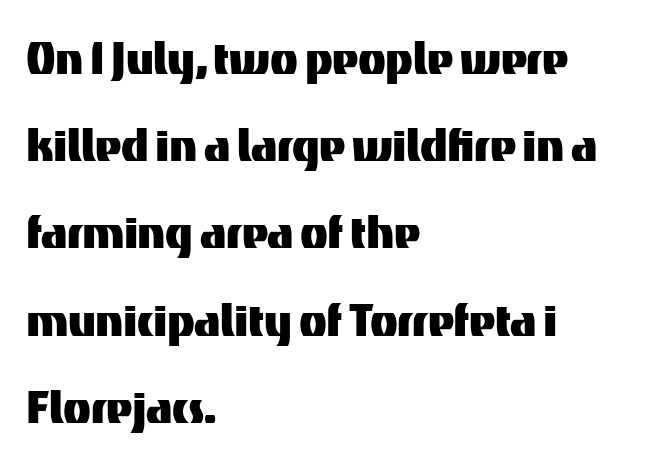
The image shows 57 px sans-serif type, upright; set left-aligned, normal line spacing (1.53x), normal letter spacing, not underlined; medium stroke contrast and a medium x-height.
